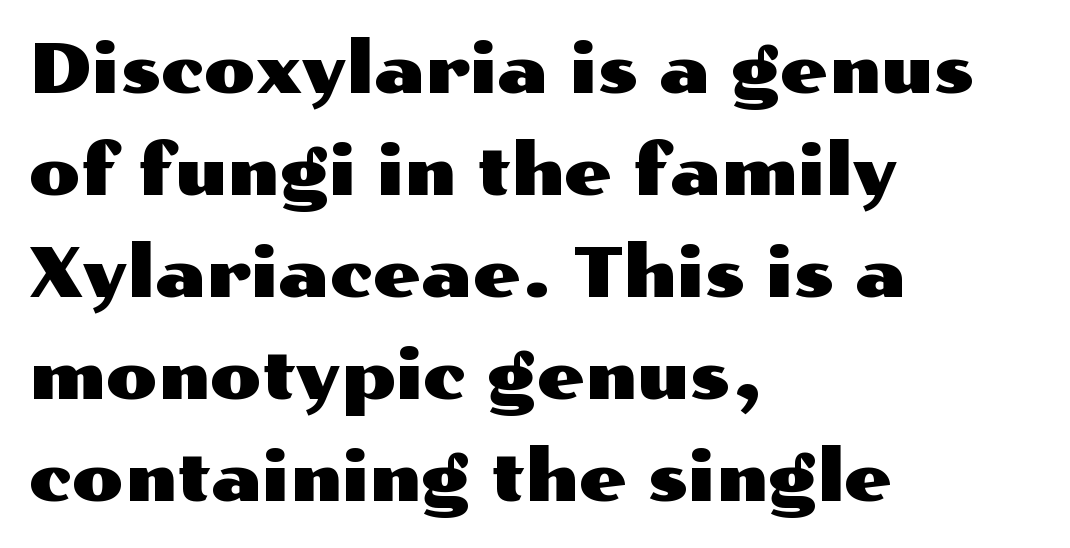
The image shows 68 px wide sans-serif type, upright; set left-aligned, normal line spacing (1.5x), normal letter spacing, not underlined; medium stroke contrast and a medium x-height.
